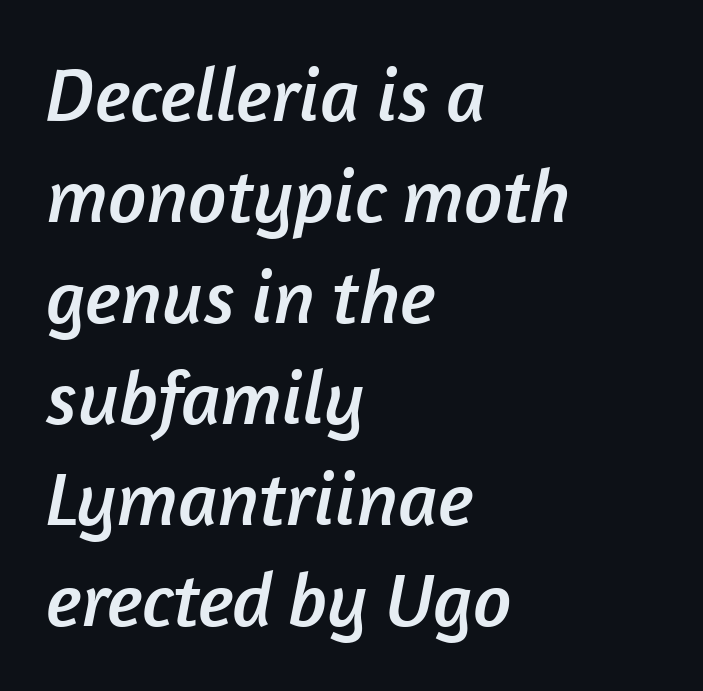
Q: Is the typeface a serif or a sans-serif typeface? A: Sans-serif.
Q: Is the text underlined? A: No.
Q: How is the paragraph aligned? A: Left-aligned.
Q: Is the spacing between letters normal or unusually wide? A: Normal.
Q: Is the spacing between lines tight, normal or loose? A: Normal.
Q: Width (condensed, normal, or wide)? A: Normal.
Q: Stroke contrast? A: Low.
Q: x-height? A: Medium.
Q: Monospaced? A: No.
